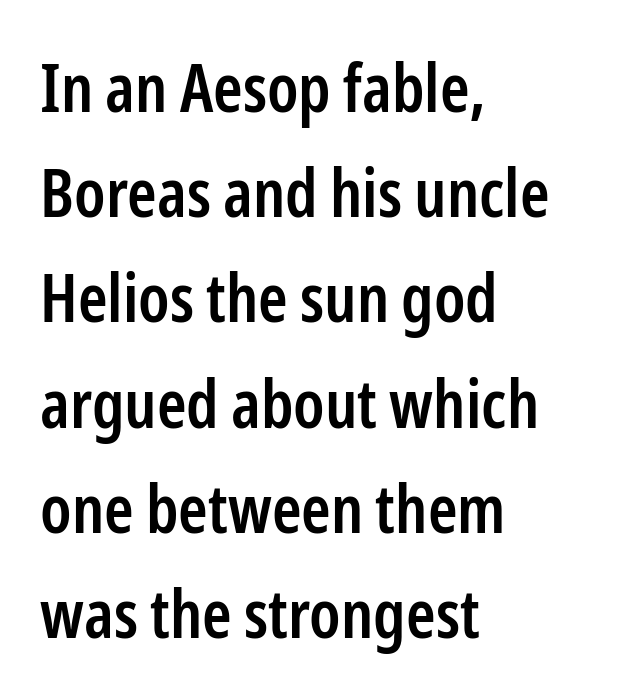
Q: Is the text bold? A: Semi-bold.
Q: Is the text italic (slanted)? A: No, it is upright.
Q: Is the typeface a serif or a sans-serif typeface? A: Sans-serif.
Q: Is the text underlined? A: No.
Q: How is the paragraph aligned? A: Left-aligned.
Q: Is the spacing between letters normal or unusually wide? A: Normal.
Q: Is the spacing between lines tight, normal or loose? A: Normal.
Q: Width (condensed, normal, or wide)? A: Condensed.
Q: Stroke contrast? A: Low.
Q: x-height? A: Medium.
Q: Monospaced? A: No.
